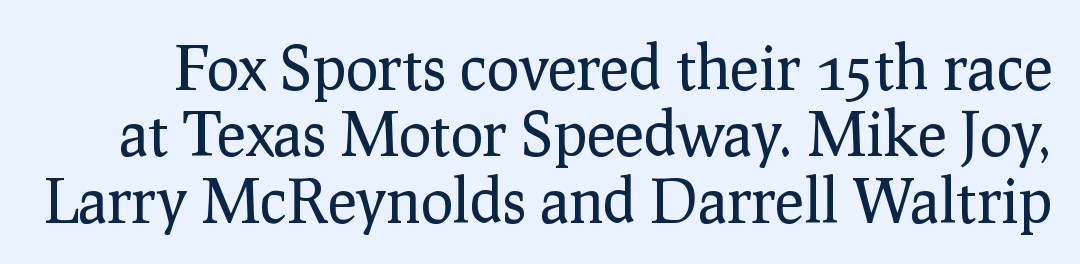
The image shows 61 px regular-weight serif type, upright; set tight line spacing (1.09x), normal letter spacing, not underlined; low stroke contrast and a medium x-height.
